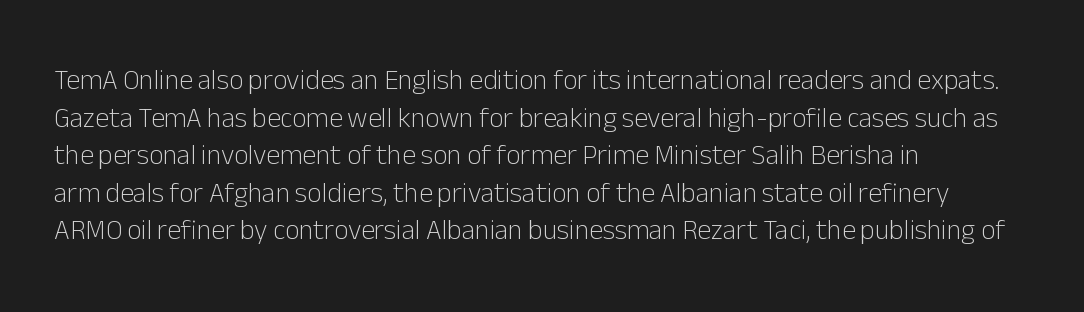
Q: Is the text bold? A: No.
Q: Is the text italic (slanted)? A: No, it is upright.
Q: Is the typeface a serif or a sans-serif typeface? A: Sans-serif.
Q: Is the text underlined? A: No.
Q: How is the paragraph aligned? A: Left-aligned.
Q: Is the spacing between letters normal or unusually wide? A: Normal.
Q: Is the spacing between lines tight, normal or loose? A: Normal.
Q: Width (condensed, normal, or wide)? A: Normal.
Q: Stroke contrast? A: Low.
Q: x-height? A: Medium.
Q: Monospaced? A: No.
